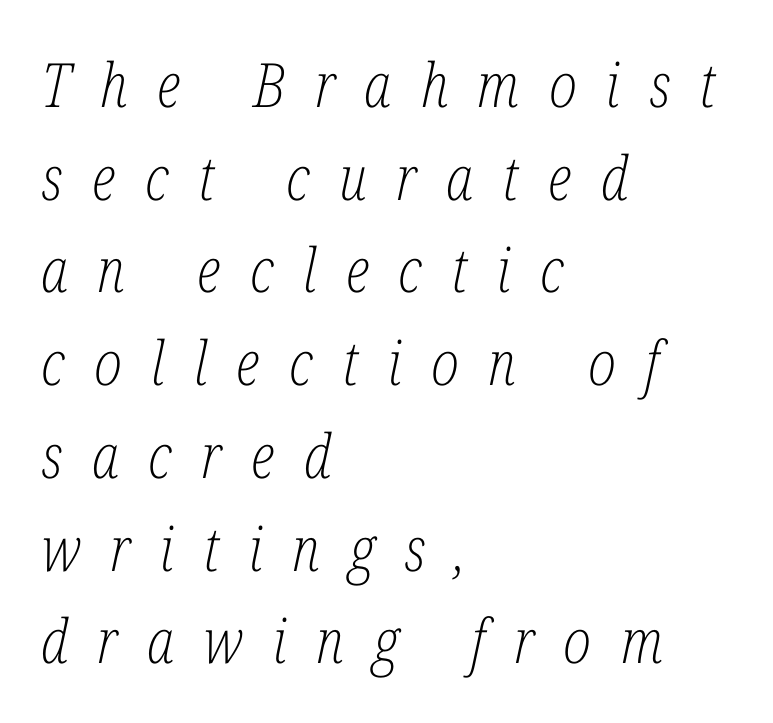
{"serif": "yes", "italic": "yes", "lean": "right", "slant_degrees": 12, "bold": "no", "weight": "light", "width": "condensed", "stroke_contrast": "low", "x_height": "medium", "monospaced": "no", "underline": "no", "align": "left", "line_spacing": "normal", "line_spacing_ratio": 1.52, "letter_spacing": "wide", "letter_spacing_em": 0.48, "glyph_px": 61}
